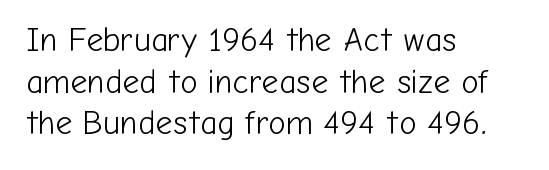
{"serif": "no", "italic": "no", "bold": "no", "weight": "light", "width": "normal", "stroke_contrast": "low", "x_height": "medium", "monospaced": "no", "underline": "no", "align": "left", "line_spacing": "normal", "line_spacing_ratio": 1.26, "letter_spacing": "normal", "letter_spacing_em": 0.0, "glyph_px": 33}
